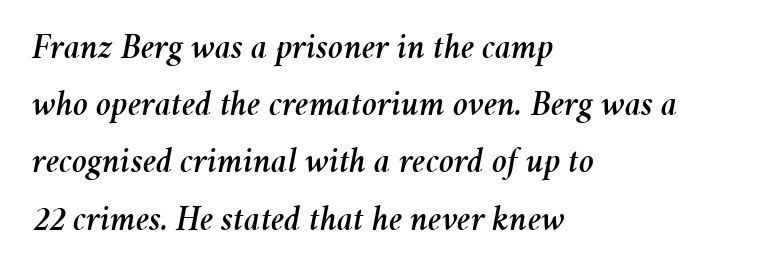
The image shows 36 px text type, italic (leaning right); set left-aligned, normal line spacing (1.59x), normal letter spacing, not underlined; medium stroke contrast and a medium x-height.
